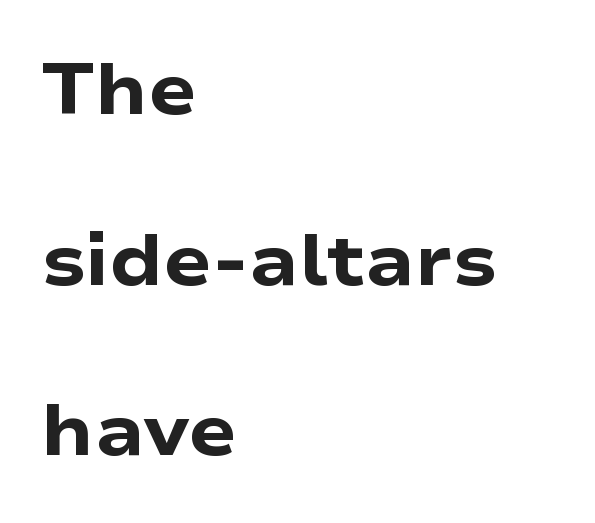
{"serif": "no", "italic": "no", "bold": "yes", "weight": "heavy", "width": "wide", "stroke_contrast": "low", "x_height": "medium", "monospaced": "no", "underline": "no", "align": "left", "line_spacing": "loose", "line_spacing_ratio": 2.37, "letter_spacing": "normal", "letter_spacing_em": 0.0, "glyph_px": 72}
